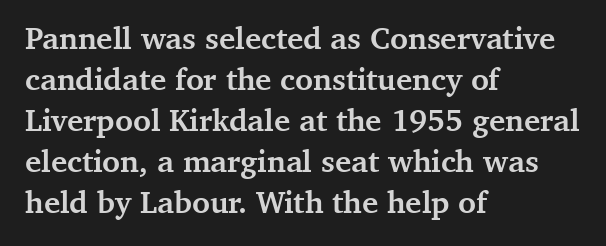
Q: Is the text bold? A: Yes.
Q: Is the text italic (slanted)? A: No, it is upright.
Q: Is the typeface a serif or a sans-serif typeface? A: Serif.
Q: Is the text underlined? A: No.
Q: How is the paragraph aligned? A: Left-aligned.
Q: Is the spacing between letters normal or unusually wide? A: Normal.
Q: Is the spacing between lines tight, normal or loose? A: Normal.
Q: Width (condensed, normal, or wide)? A: Normal.
Q: Stroke contrast? A: Medium.
Q: x-height? A: Medium.
Q: Monospaced? A: No.
